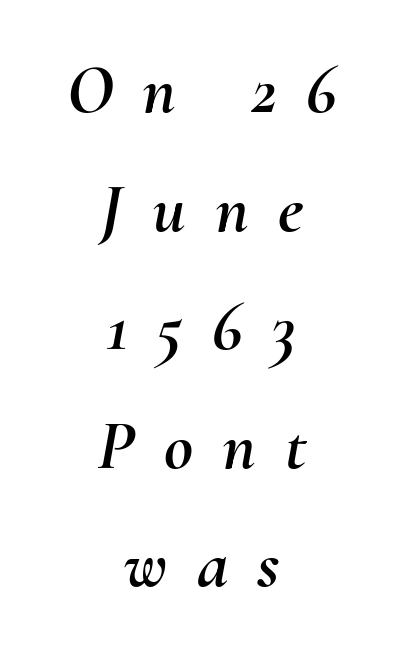
{"italic": "yes", "lean": "right", "slant_degrees": 10, "width": "normal", "stroke_contrast": "medium", "x_height": "small", "monospaced": "no", "underline": "no", "align": "center", "line_spacing": "normal", "line_spacing_ratio": 1.67, "letter_spacing": "wide", "letter_spacing_em": 0.41, "glyph_px": 71}
